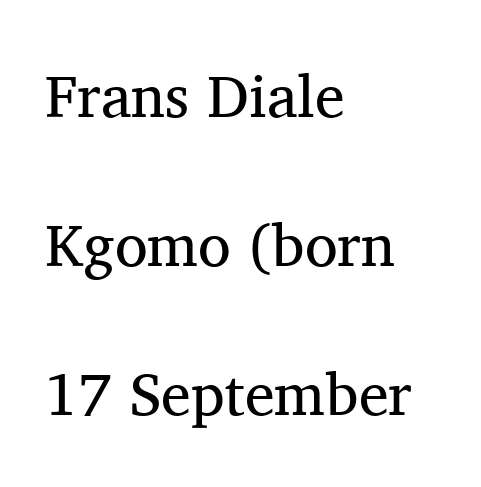
The strokes carry an ordinary text weight at most. Style check: upright. Anything drawn beneath the words? Only blank space. Unlike a clean sans, this face finishes its strokes with serifs.
